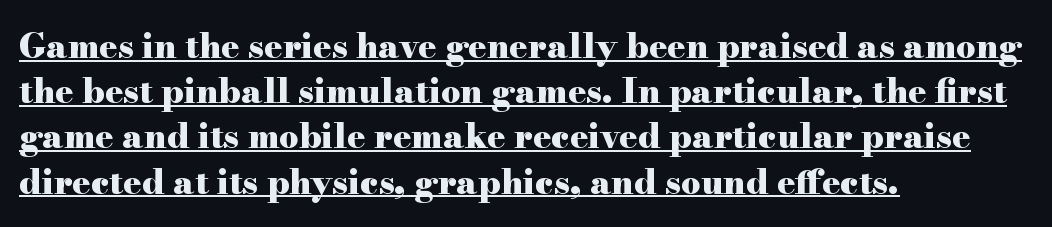
{"serif": "yes", "italic": "no", "bold": "yes", "weight": "heavy", "width": "wide", "stroke_contrast": "high", "x_height": "small", "monospaced": "no", "underline": "yes", "align": "left", "line_spacing": "normal", "line_spacing_ratio": 1.33, "letter_spacing": "normal", "letter_spacing_em": 0.0, "glyph_px": 34}
